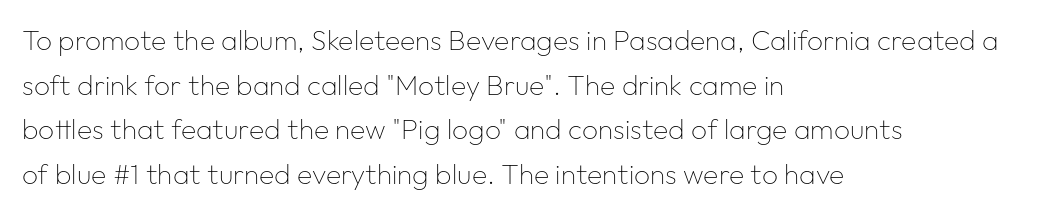
The horizontal fit of the characters is conventional and even. In terms of leading, this rendering sits right in the middle. Designer's note — italics off, roman on. The gap between lines stays unmarked. Type style note: lacks serifs.
